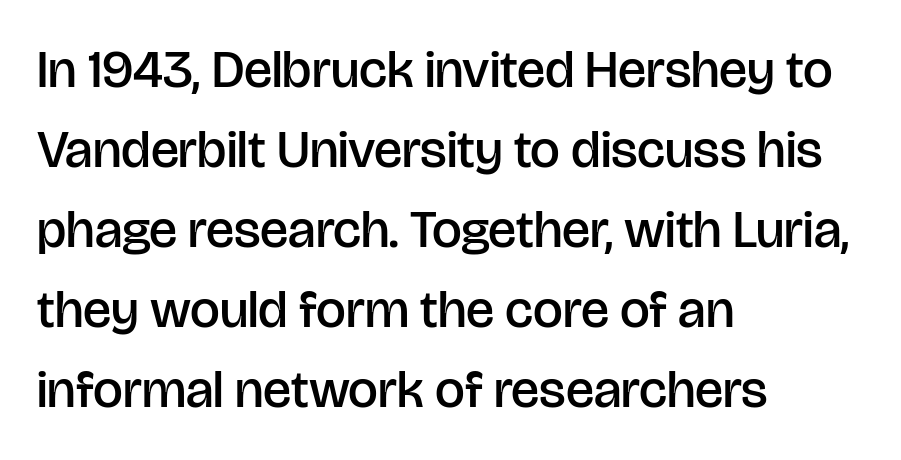
Q: Is the text bold? A: Semi-bold.
Q: Is the text italic (slanted)? A: No, it is upright.
Q: Is the typeface a serif or a sans-serif typeface? A: Sans-serif.
Q: Is the text underlined? A: No.
Q: How is the paragraph aligned? A: Left-aligned.
Q: Is the spacing between letters normal or unusually wide? A: Normal.
Q: Is the spacing between lines tight, normal or loose? A: Normal.
Q: Width (condensed, normal, or wide)? A: Normal.
Q: Stroke contrast? A: Low.
Q: x-height? A: Large.
Q: Monospaced? A: No.
